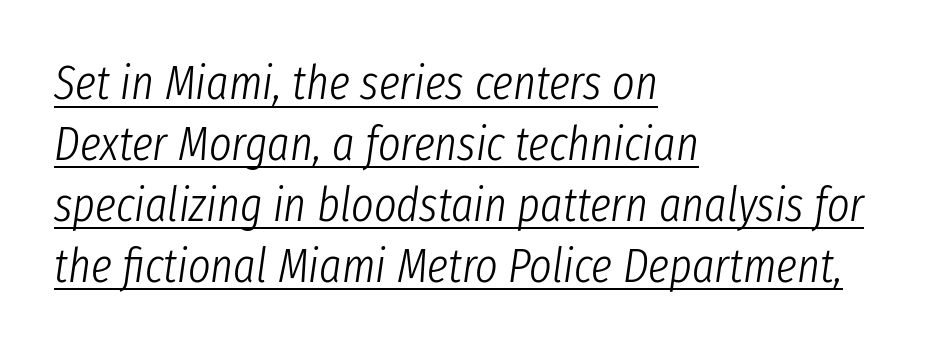
The image shows 48 px light, condensed type, italic (leaning right); set left-aligned, normal line spacing (1.27x), normal letter spacing, underlined; low stroke contrast and a medium x-height.
